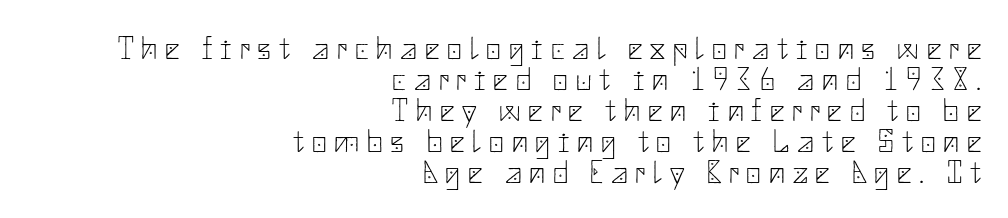
The image shows 32 px thin sans-serif type, upright; set right-aligned, tight line spacing (0.97x), unusually wide letter spacing (+0.25 em), not underlined; low stroke contrast and a small x-height.
